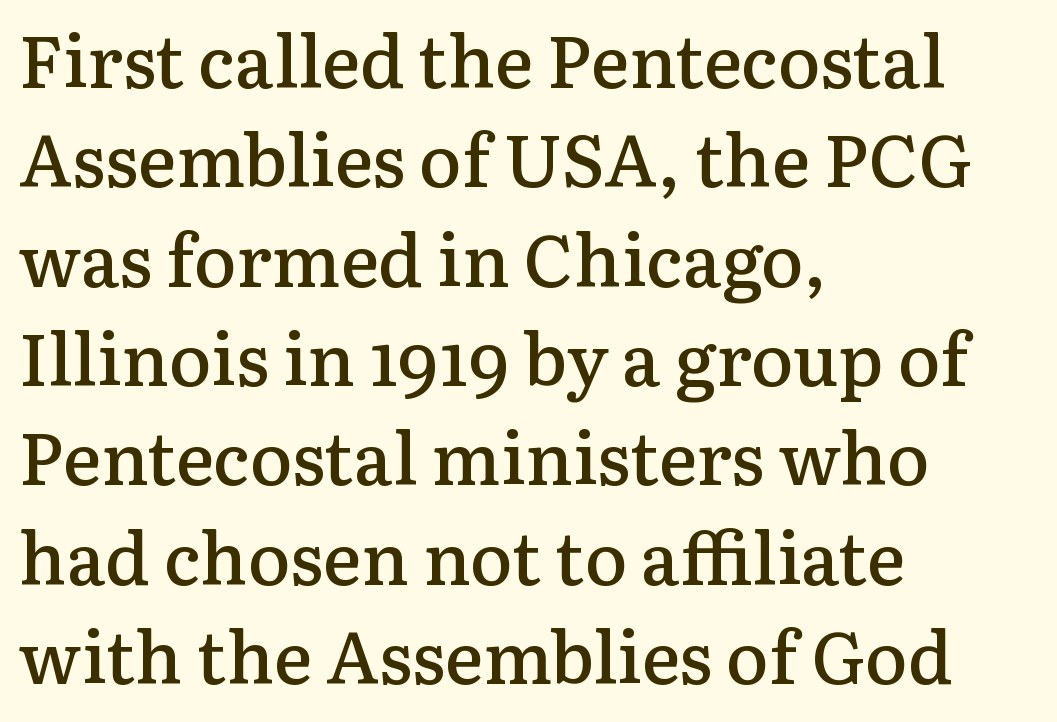
The space between consecutive lines is moderate. Teacher's note: observe the even left margin — that is flush-left alignment. On the weight axis this lands at semibold, roughly 600. Underlining? Definitely not there.
